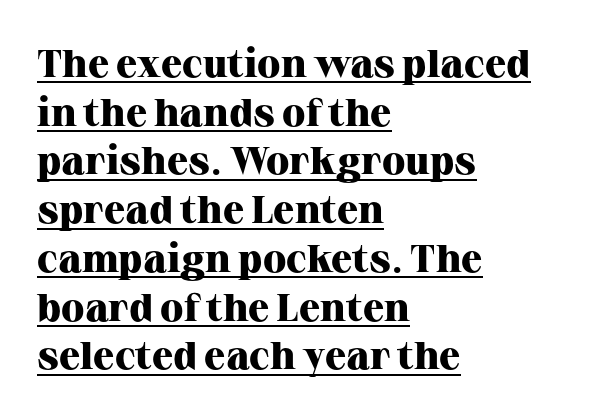
{"serif": "yes", "italic": "no", "bold": "yes", "weight": "heavy", "width": "normal", "stroke_contrast": "high", "x_height": "medium", "monospaced": "no", "underline": "yes", "align": "left", "line_spacing": "normal", "line_spacing_ratio": 1.25, "letter_spacing": "normal", "letter_spacing_em": 0.0, "glyph_px": 39}
